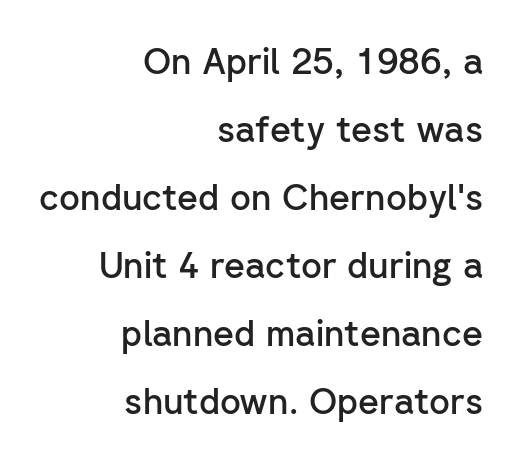
Does the copy run flush right? Yes — the right margin is perfectly even. Quick note: not italic, upright. Words float on clear page, feet unadorned. The font family rendered here belongs to the sans-serif group. Letter spacing: default. Firm but not heavy-handed strokes: this text is semibold.
